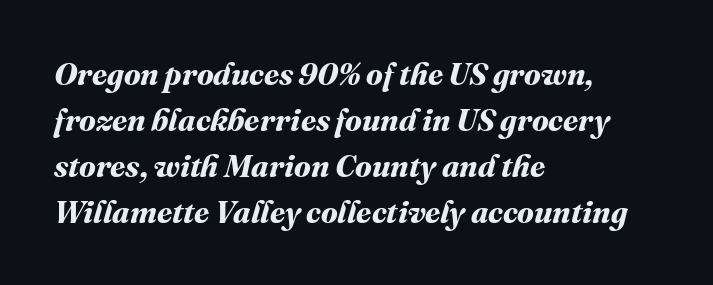
Compared with a centered layout, this one pins lines to the left instead. Is this a fixed-width face? No — the glyphs have proportional, varying widths. Words float on clear page, feet unadorned. Is the type bold? Yes — the strokes are clearly thick and heavy. The rendering uses a moderate line-height, typical for paragraphs. Standard letterfit; no display-style spreading of the glyphs.
